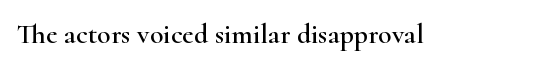
Unlike italic type, these characters show no tilt at all. Each letter keeps its own natural width here, so spacing adapts to shape. These lines keep a tight, regular rhythm from letter to letter. The baseline area is clear. The typeface chosen for these lines features serifs.
